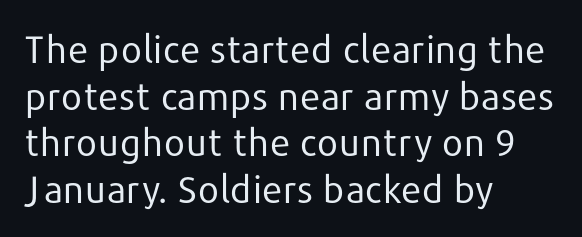
The image shows 38 px regular-weight sans-serif type, upright; set left-aligned, line spacing 1.23x, normal letter spacing, not underlined; low stroke contrast and a medium x-height.
